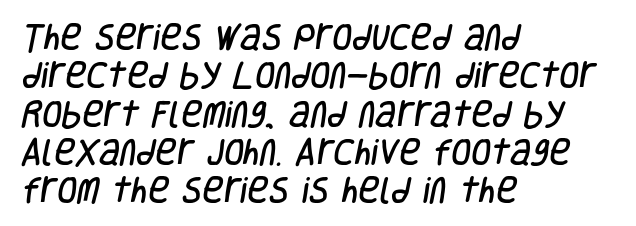
The image shows 29 px condensed sans-serif type; set left-aligned, normal line spacing (1.32x), normal letter spacing, not underlined; low stroke contrast and a large x-height.
